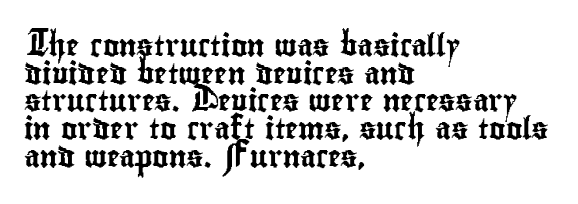
Q: Is the text italic (slanted)? A: No, it is upright.
Q: Is the text underlined? A: No.
Q: How is the paragraph aligned? A: Left-aligned.
Q: Is the spacing between letters normal or unusually wide? A: Normal.
Q: Is the spacing between lines tight, normal or loose? A: Normal.
